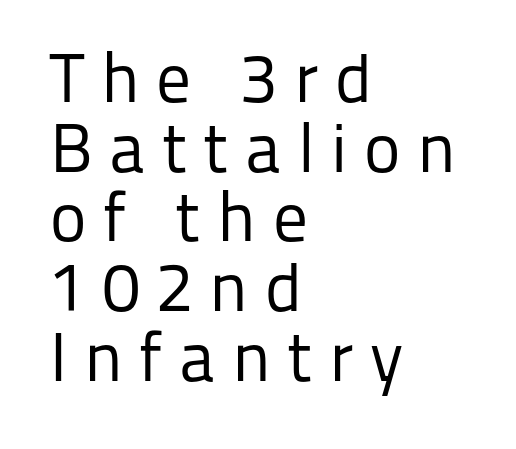
Do the letters lean? They stand straight. The lines are packed closely together with very little leading. Each line starts at the same left margin while the right side varies. The baseline area is clear. The face looks like a standard text weight, possibly lighter.
